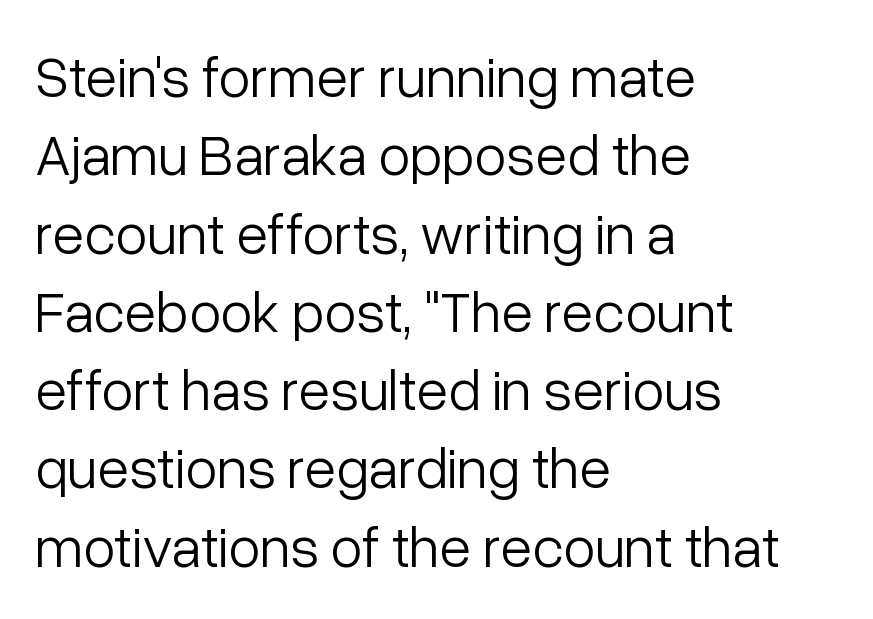
{"serif": "no", "italic": "no", "bold": "no", "weight": "light", "width": "normal", "stroke_contrast": "low", "x_height": "medium", "monospaced": "no", "underline": "no", "align": "left", "line_spacing": "normal", "line_spacing_ratio": 1.35, "letter_spacing": "normal", "letter_spacing_em": 0.0, "glyph_px": 58}
